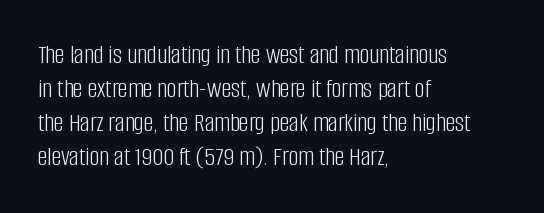
Vertically, the passage feels balanced, rows spaced as you'd expect. The strip under each line holds only bare page. Weight: in the light-to-regular range. Glyph-to-glyph distance matches everyday printed text.
